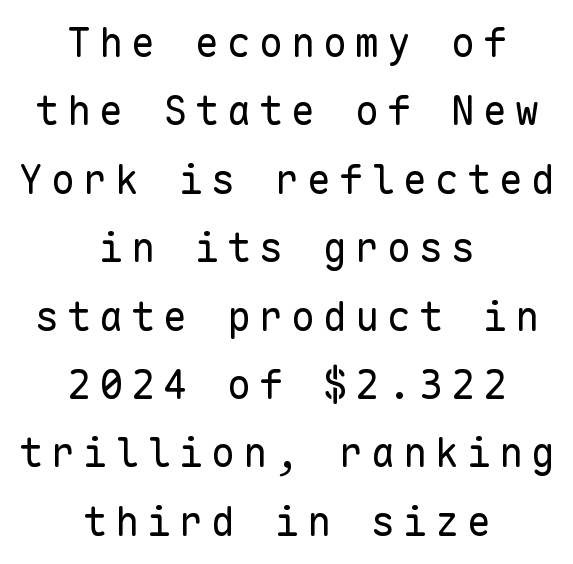
Only glyphs here, with clear space below each row. The horizontal fit of the characters is loose and conspicuously gappy. A typesetter would call this monospace, since all characters share one set width. This sample uses a sans-serif face. In CSS terms this would be text-align: center. Italic: no, the glyphs are upright roman.
